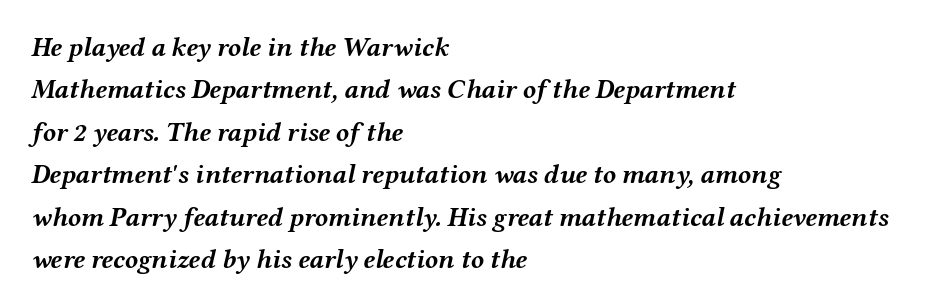
{"italic": "yes", "lean": "right", "slant_degrees": 12, "bold": "yes", "underline": "no", "align": "left", "line_spacing": "normal", "line_spacing_ratio": 1.57, "letter_spacing": "normal", "letter_spacing_em": 0.0, "glyph_px": 27}
